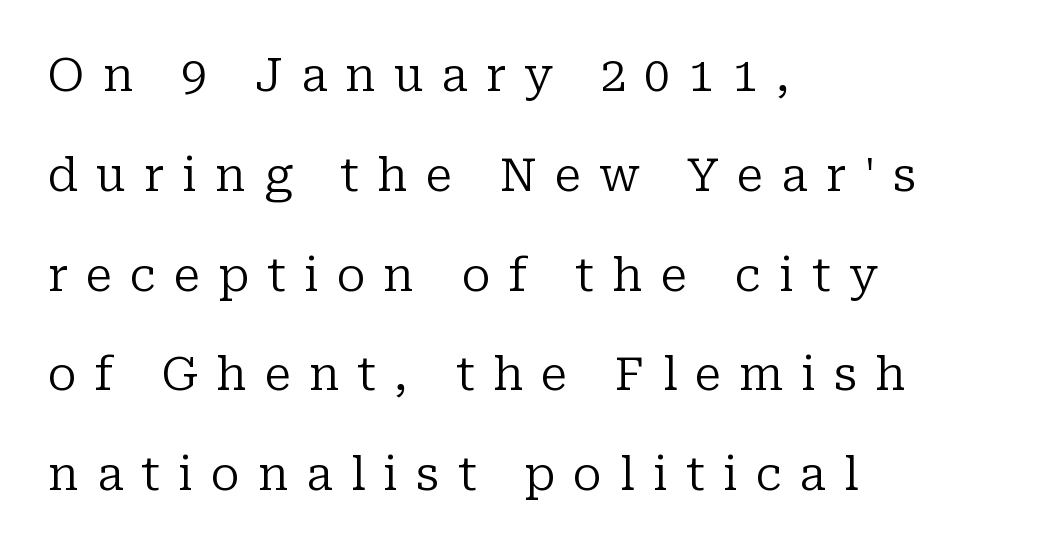
{"serif": "yes", "italic": "no", "bold": "no", "weight": "regular", "width": "normal", "stroke_contrast": "low", "x_height": "medium", "monospaced": "no", "underline": "no", "align": "left", "line_spacing": "loose", "line_spacing_ratio": 2.17, "letter_spacing": "wide", "letter_spacing_em": 0.39, "glyph_px": 46}
